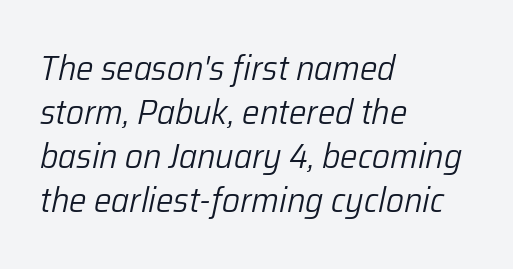
Q: Is the text bold? A: No.
Q: Is the text italic (slanted)? A: Yes, it leans right by about 12 degrees.
Q: Is the text underlined? A: No.
Q: How is the paragraph aligned? A: Left-aligned.
Q: Is the spacing between letters normal or unusually wide? A: Normal.
Q: Is the spacing between lines tight, normal or loose? A: Normal.
Q: Width (condensed, normal, or wide)? A: Normal.
Q: Stroke contrast? A: Low.
Q: x-height? A: Medium.
Q: Monospaced? A: No.
